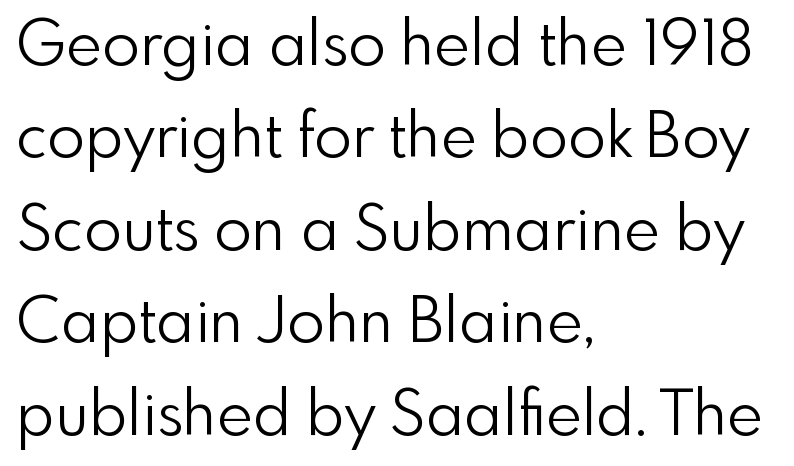
The image shows 62 px light sans-serif type, upright; set left-aligned, normal line spacing (1.49x), normal letter spacing, not underlined; low stroke contrast and a small x-height.
